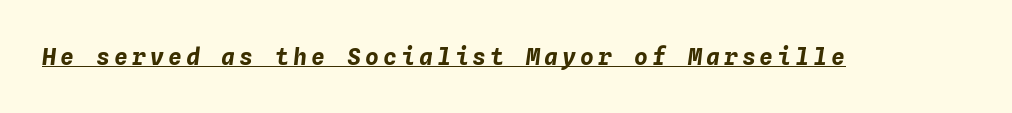
Q: Is the text bold? A: Yes.
Q: Is the text italic (slanted)? A: Yes, it leans right by about 4 degrees.
Q: Is the text underlined? A: Yes.
